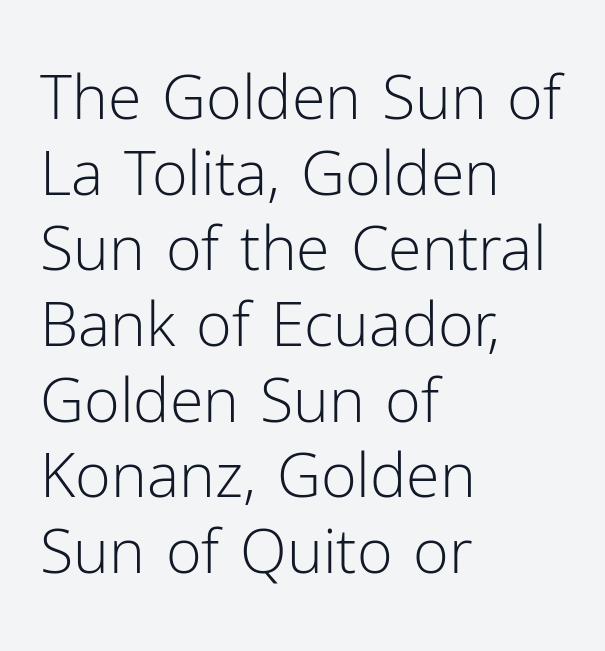
The image shows 61 px light sans-serif type, upright; set left-aligned, line spacing 1.24x, normal letter spacing, not underlined; low stroke contrast and a medium x-height.
